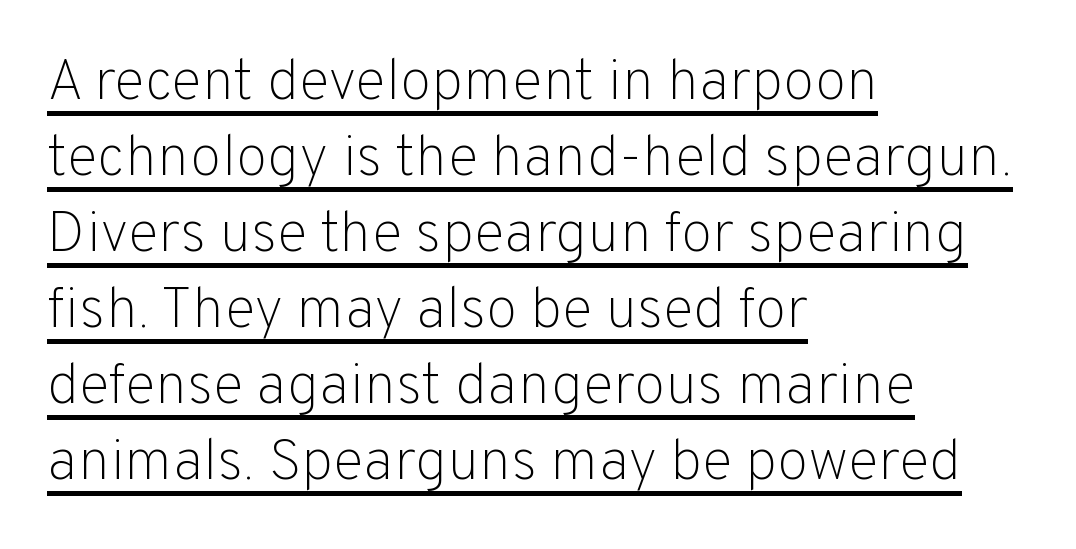
{"serif": "no", "italic": "no", "bold": "no", "weight": "light", "width": "normal", "stroke_contrast": "low", "x_height": "medium", "monospaced": "no", "underline": "yes", "align": "left", "line_spacing": "normal", "line_spacing_ratio": 1.31, "letter_spacing": "normal", "letter_spacing_em": 0.0, "glyph_px": 58}
